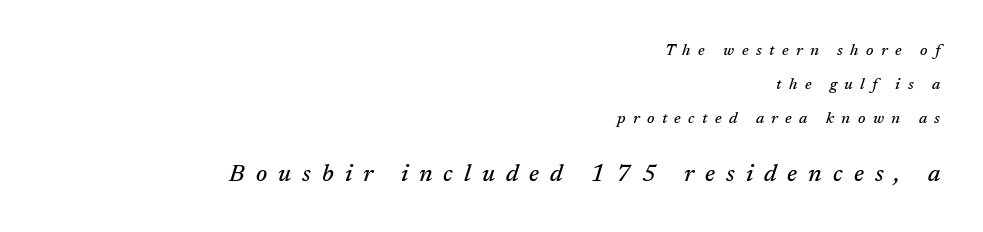
{"italic": "yes", "lean": "right", "slant_degrees": 17, "underline": "no", "align": "right", "line_spacing": "loose", "line_spacing_ratio": 2.11, "letter_spacing": "wide", "letter_spacing_em": 0.46, "larger_block": "second", "size_ratio": 1.5, "glyph_px": 24}
